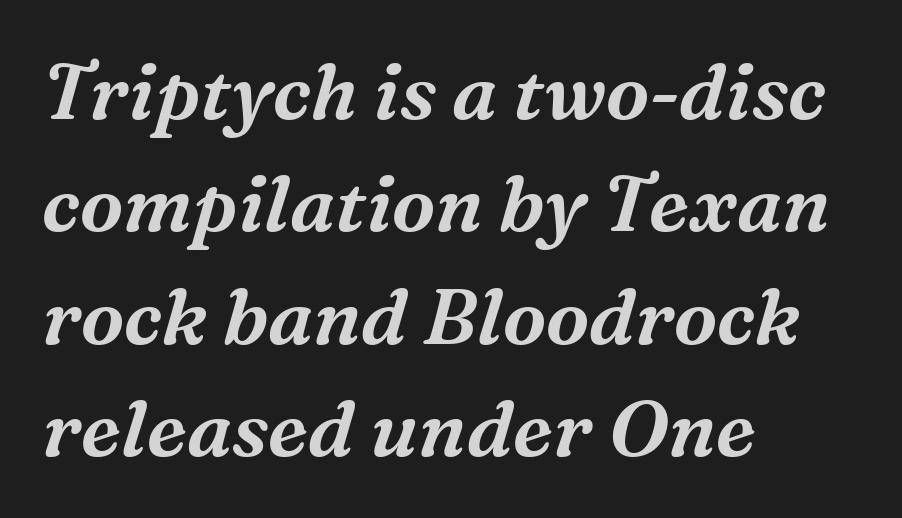
This is serif lettering, the kind often seen in printed books. Reading down the column, the eye jumps a familiar distance to each next line. Which margin do the lines hug? The left one — the right edge is uneven. Bare-footed words on every line.
